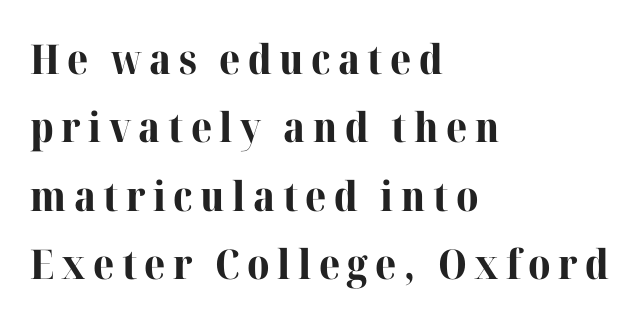
{"serif": "yes", "italic": "no", "bold": "yes", "weight": "bold", "width": "normal", "stroke_contrast": "high", "x_height": "medium", "monospaced": "no", "underline": "no", "align": "left", "line_spacing": "normal", "line_spacing_ratio": 1.67, "glyph_px": 41}
